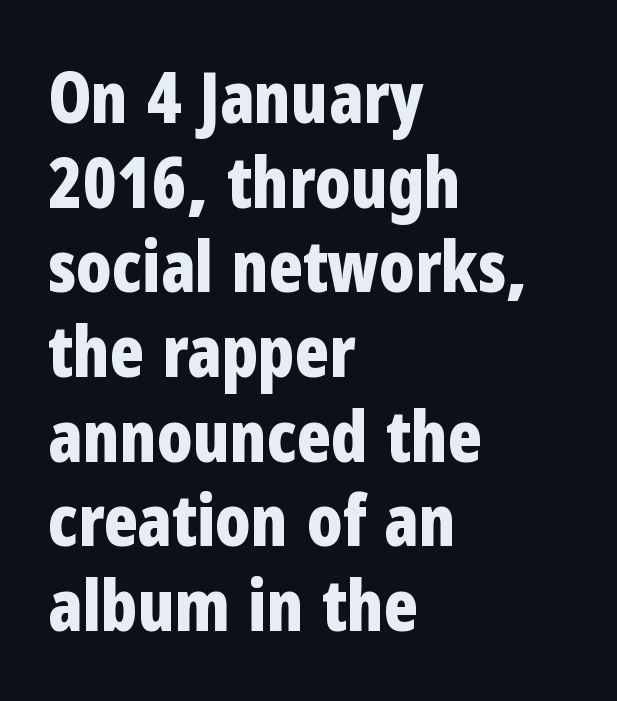
{"serif": "no", "italic": "no", "bold": "yes", "weight": "bold", "width": "condensed", "stroke_contrast": "low", "x_height": "medium", "monospaced": "no", "underline": "no", "align": "left", "line_spacing_ratio": 1.21, "letter_spacing": "normal", "letter_spacing_em": 0.0, "glyph_px": 70}
